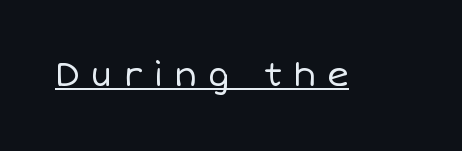
{"italic": "no", "bold": "no", "weight": "regular", "width": "normal", "stroke_contrast": "low", "x_height": "large", "monospaced": "no", "underline": "yes", "letter_spacing": "wide", "letter_spacing_em": 0.33, "glyph_px": 33}
